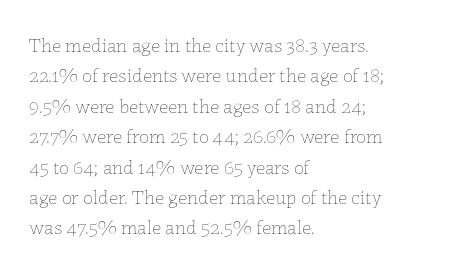
{"italic": "no", "bold": "no", "underline": "no", "align": "left", "line_spacing": "normal", "line_spacing_ratio": 1.52, "letter_spacing": "normal", "letter_spacing_em": 0.0, "glyph_px": 20}
